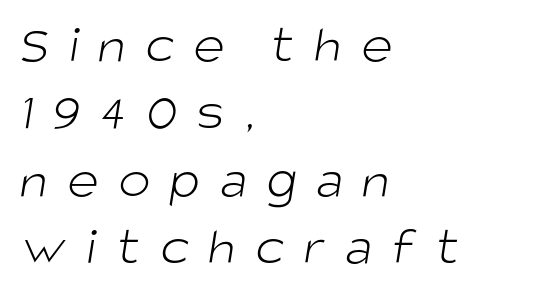
Regarding leading, the lines here are spaced in the standard way. The characters are drawn with everyday or finer stroke widths. Do the characters align in a grid? No, the font is proportional. The text was rendered using a sans face with plain stroke endings.
